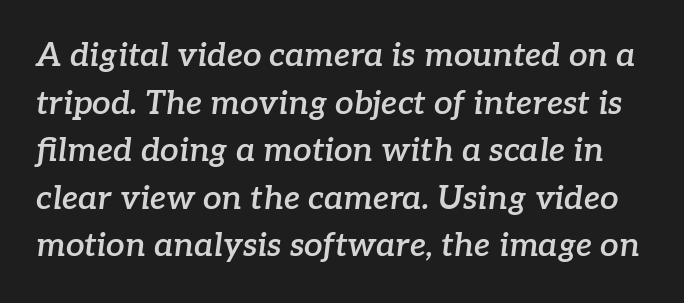
The typography opts for an oblique posture over an upright one. The rendering uses natural spacing where letterforms have individual widths. The font is running at a semibold setting, under full bold. Underlining? Definitely not there. Regarding leading, the lines here are spaced in the standard way. This sample uses a serif face.
